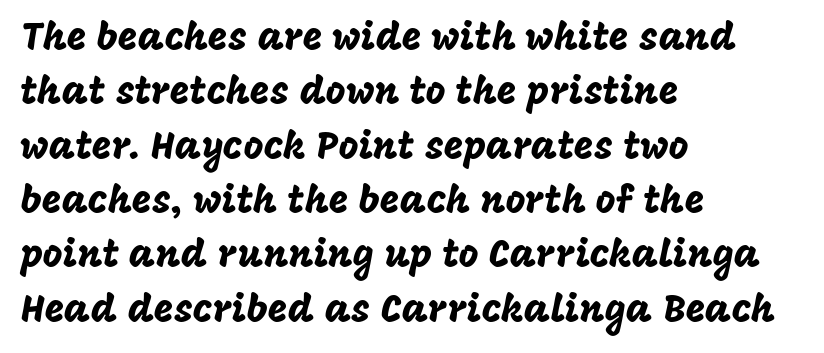
The text was rendered using a sans face with plain stroke endings. The rows are spaced the way most documents space them. Words float on clear page, feet unadorned. A classic flush-left, rag-right setting is used for this passage.
